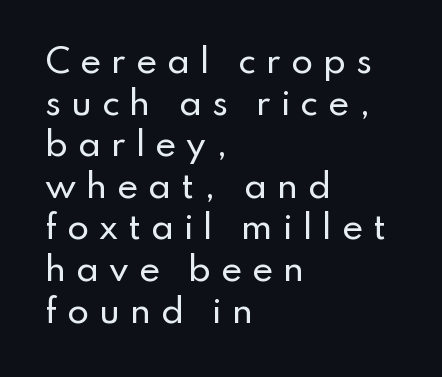
The image shows 32 px sans-serif type, upright; set left-aligned, normal line spacing (1.3x), unusually wide letter spacing (+0.31 em), not underlined; low stroke contrast and a small x-height.
